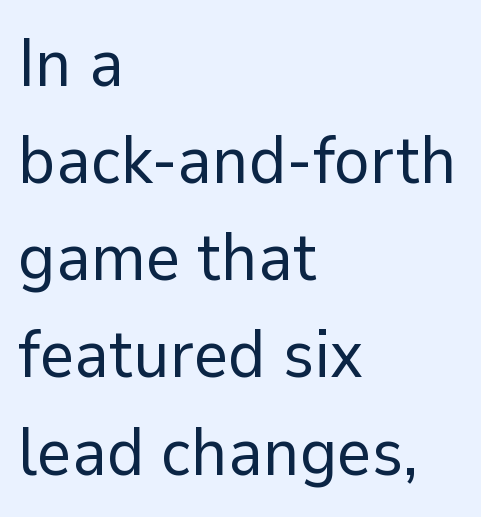
{"serif": "no", "italic": "no", "bold": "no", "weight": "regular", "width": "normal", "stroke_contrast": "low", "x_height": "medium", "monospaced": "no", "underline": "no", "align": "left", "line_spacing": "normal", "line_spacing_ratio": 1.45, "letter_spacing": "normal", "letter_spacing_em": 0.0, "glyph_px": 67}
